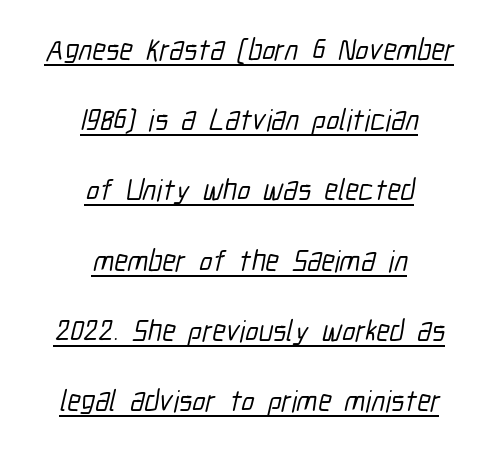
The image shows 30 px condensed sans-serif type; set centered, loose line spacing (2.34x), normal letter spacing, underlined; low stroke contrast and a medium x-height.
